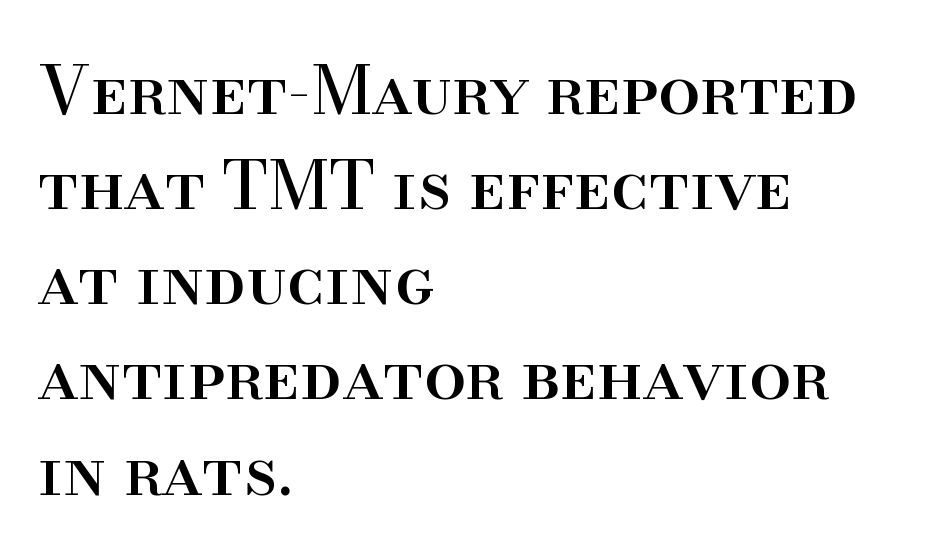
The image shows 67 px serif type, upright; set left-aligned, normal line spacing (1.42x), normal letter spacing, not underlined; high stroke contrast and a small x-height.
